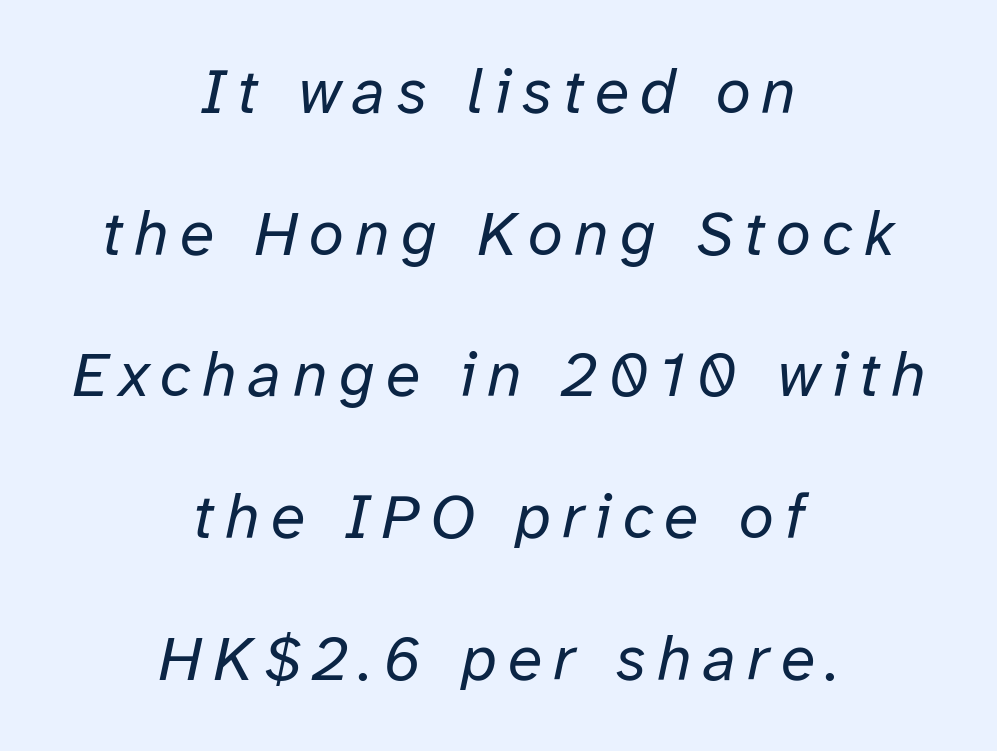
{"italic": "yes", "lean": "right", "slant_degrees": 12, "bold": "no", "weight": "regular", "width": "normal", "stroke_contrast": "low", "x_height": "medium", "monospaced": "no", "underline": "no", "align": "center", "line_spacing": "loose", "line_spacing_ratio": 2.25, "glyph_px": 63}
